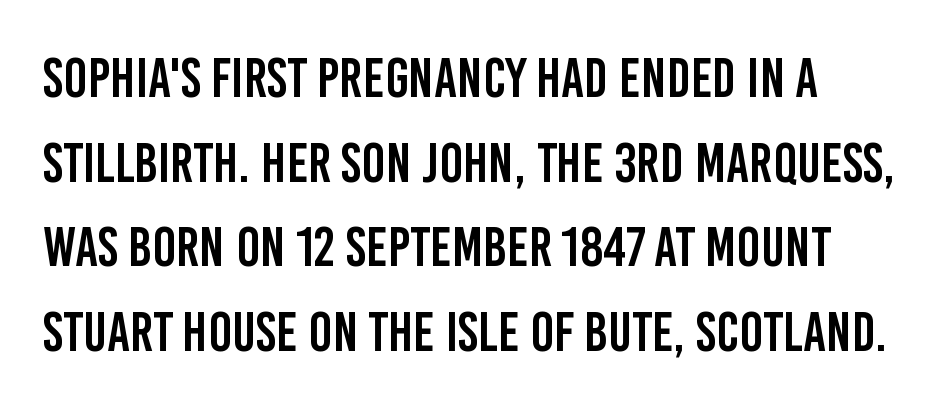
Q: Is the text italic (slanted)? A: No, it is upright.
Q: Is the typeface a serif or a sans-serif typeface? A: Sans-serif.
Q: Is the text underlined? A: No.
Q: Is the spacing between letters normal or unusually wide? A: Normal.
Q: Is the spacing between lines tight, normal or loose? A: Normal.
Q: Width (condensed, normal, or wide)? A: Condensed.
Q: Stroke contrast? A: Low.
Q: x-height? A: Large.
Q: Monospaced? A: No.
